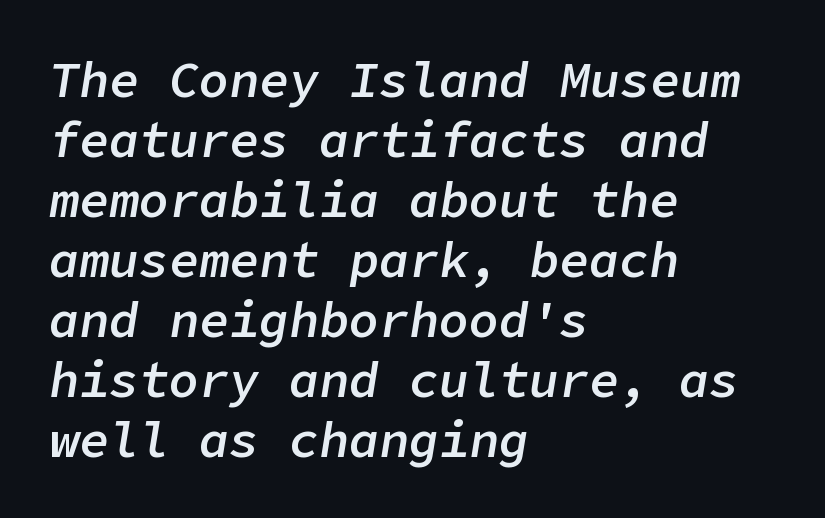
Here the glyphs are tracked normally, forming tight word shapes. Firm but not heavy-handed strokes: this text is semibold. Line starts are locked; line ends wander. The whole block is typeset with a tilt. Underlining? Definitely not there.
